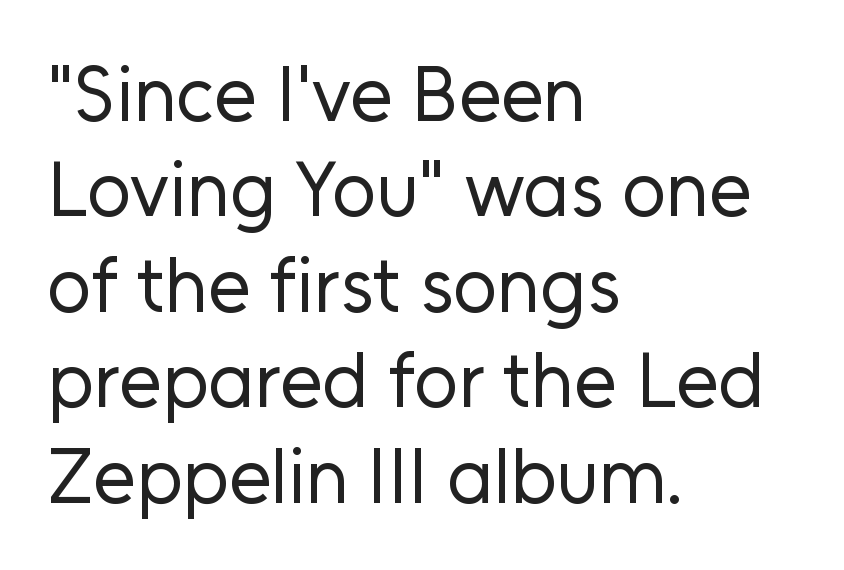
{"serif": "no", "italic": "no", "bold": "no", "weight": "regular", "width": "normal", "stroke_contrast": "low", "x_height": "medium", "monospaced": "no", "underline": "no", "align": "left", "line_spacing_ratio": 1.24, "letter_spacing": "normal", "letter_spacing_em": 0.0, "glyph_px": 77}
